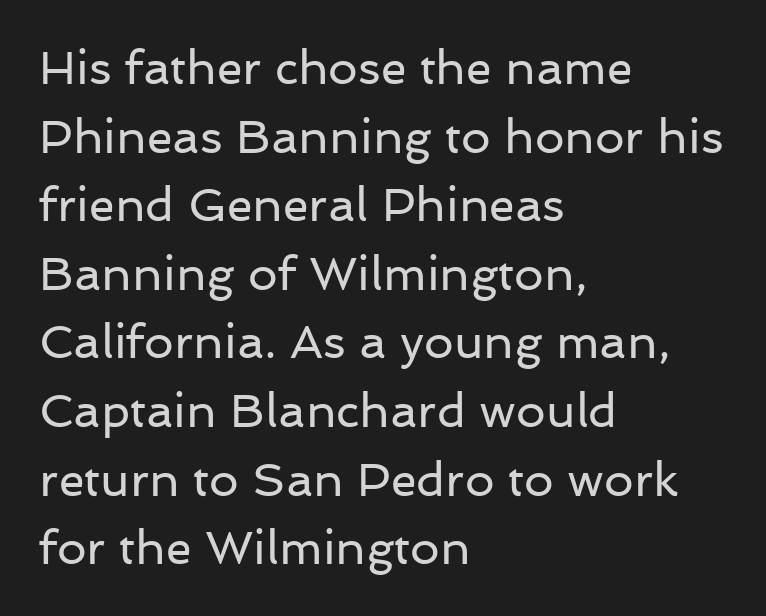
The image shows 47 px regular-weight sans-serif type, upright; set left-aligned, normal line spacing (1.46x), normal letter spacing, not underlined; low stroke contrast and a medium x-height.
